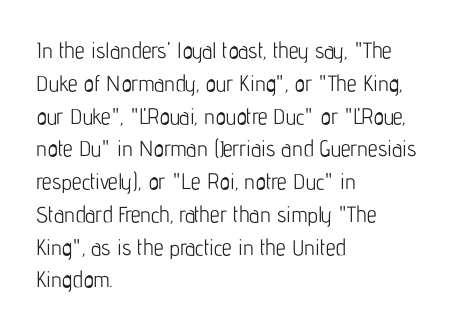
{"italic": "no", "bold": "no", "underline": "no", "align": "left", "line_spacing": "normal", "line_spacing_ratio": 1.49, "letter_spacing": "normal", "letter_spacing_em": 0.0, "glyph_px": 22}
